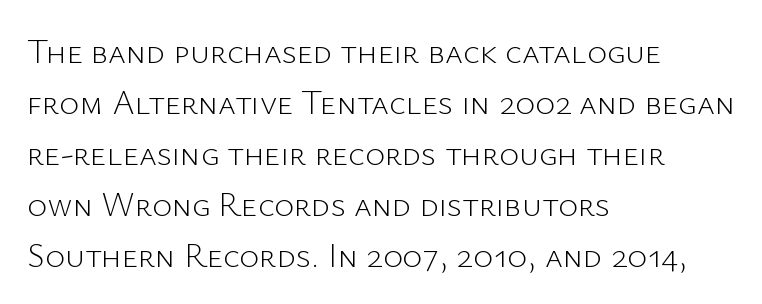
{"serif": "no", "italic": "no", "bold": "no", "weight": "light", "width": "normal", "stroke_contrast": "low", "x_height": "medium", "monospaced": "no", "underline": "no", "align": "left", "line_spacing": "normal", "line_spacing_ratio": 1.5, "letter_spacing": "normal", "letter_spacing_em": 0.0, "glyph_px": 34}
